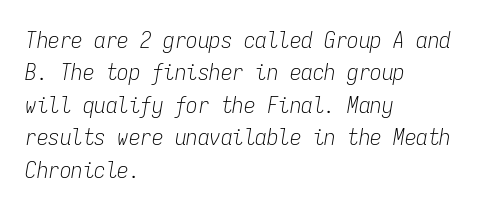
{"italic": "yes", "lean": "right", "slant_degrees": 9, "bold": "no", "underline": "no", "align": "left", "line_spacing": "normal", "line_spacing_ratio": 1.41, "letter_spacing": "normal", "letter_spacing_em": 0.0, "glyph_px": 23}
